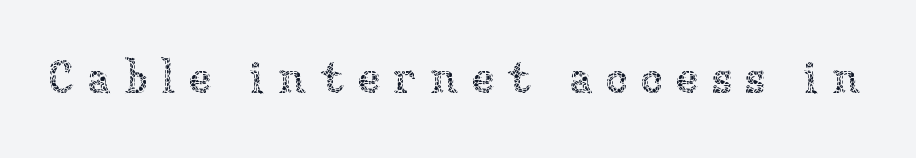
Every character sits straight up, as roman type does. Note the varied advance widths — an 'i' is clearly narrower than an 'm'. Characters follow at a spacing far wider than the type designer built in. This reads as an unemphasized weight, regular at the heaviest. Letters rest on an invisible, unmarked baseline.
